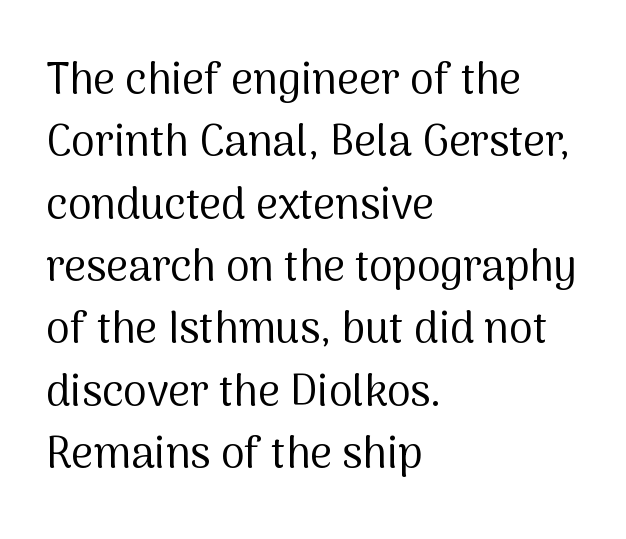
The image shows 43 px regular-weight sans-serif type, upright; set left-aligned, normal line spacing (1.45x), normal letter spacing, not underlined; medium stroke contrast and a medium x-height.
